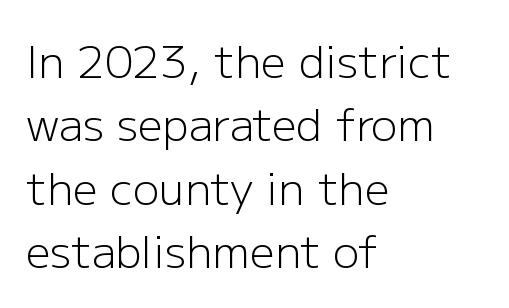
{"serif": "no", "italic": "no", "bold": "no", "weight": "light", "width": "normal", "stroke_contrast": "low", "x_height": "medium", "monospaced": "no", "underline": "no", "align": "left", "line_spacing": "normal", "line_spacing_ratio": 1.44, "letter_spacing": "normal", "letter_spacing_em": 0.0, "glyph_px": 44}
